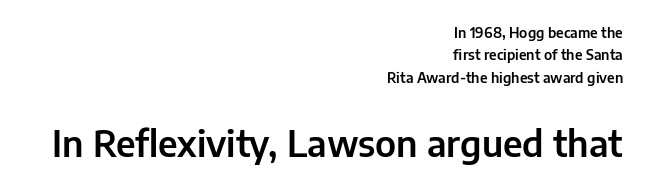
Compared with typical paragraphs, the rows here are spaced about the same. Each row of text sits above clean, open space. There is no visible air inserted between adjacent glyphs. Proportional: the letters do not fall into vertical columns.
